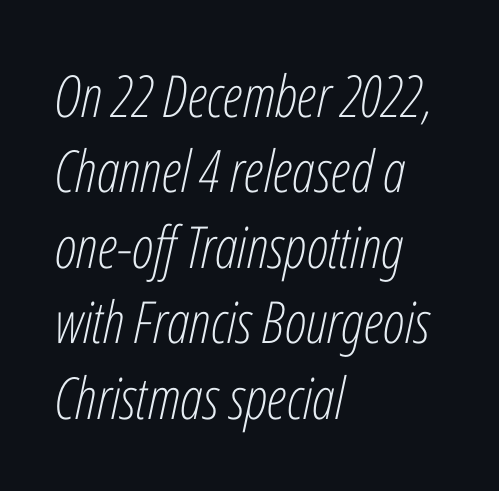
{"italic": "yes", "lean": "right", "slant_degrees": 12, "bold": "no", "weight": "light", "width": "condensed", "stroke_contrast": "low", "x_height": "medium", "monospaced": "no", "underline": "no", "align": "left", "line_spacing": "normal", "line_spacing_ratio": 1.3, "letter_spacing": "normal", "letter_spacing_em": 0.0, "glyph_px": 58}
